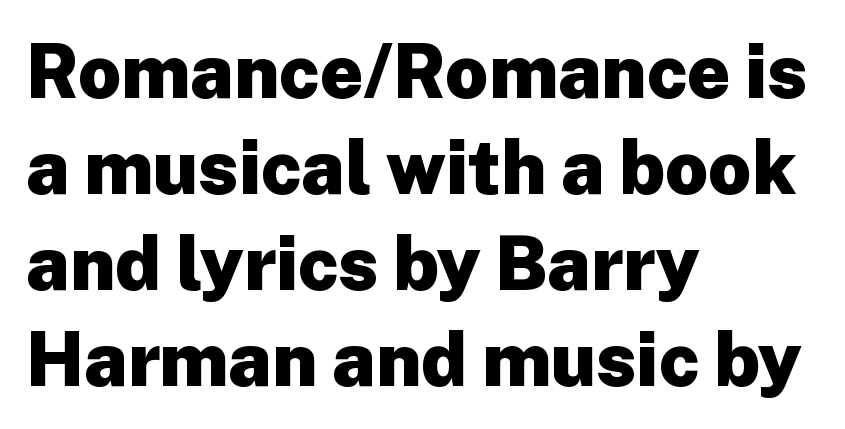
{"serif": "no", "italic": "no", "bold": "yes", "weight": "heavy", "width": "normal", "stroke_contrast": "low", "x_height": "medium", "monospaced": "no", "underline": "no", "align": "left", "line_spacing": "normal", "line_spacing_ratio": 1.28, "letter_spacing": "normal", "letter_spacing_em": 0.0, "glyph_px": 75}
